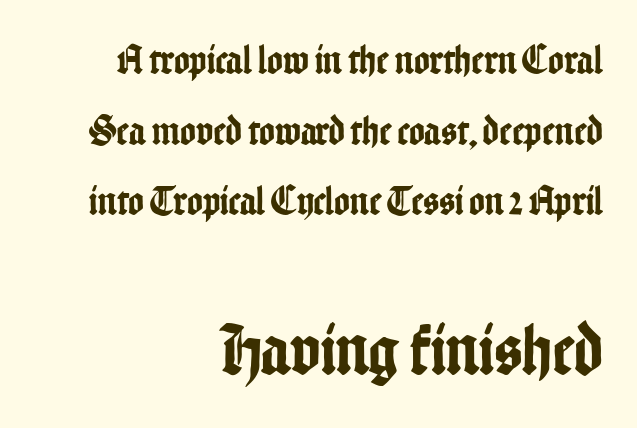
The image shows 74 px condensed sans-serif type, upright; set right-aligned, normal line spacing (1.68x), normal letter spacing, not underlined; the second (bottom) block is 1.76x larger; low stroke contrast and a medium x-height.
